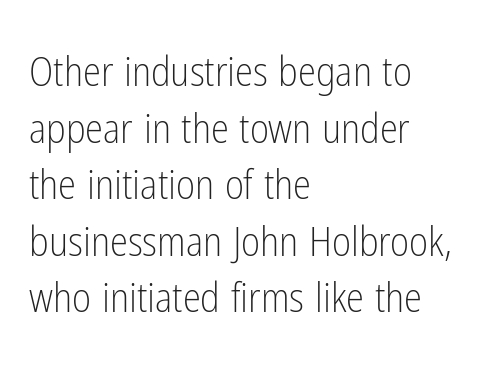
Q: Is the text bold? A: No.
Q: Is the text italic (slanted)? A: No, it is upright.
Q: Is the typeface a serif or a sans-serif typeface? A: Sans-serif.
Q: Is the text underlined? A: No.
Q: How is the paragraph aligned? A: Left-aligned.
Q: Is the spacing between letters normal or unusually wide? A: Normal.
Q: Is the spacing between lines tight, normal or loose? A: Normal.
Q: Width (condensed, normal, or wide)? A: Condensed.
Q: Stroke contrast? A: Low.
Q: x-height? A: Medium.
Q: Monospaced? A: No.
